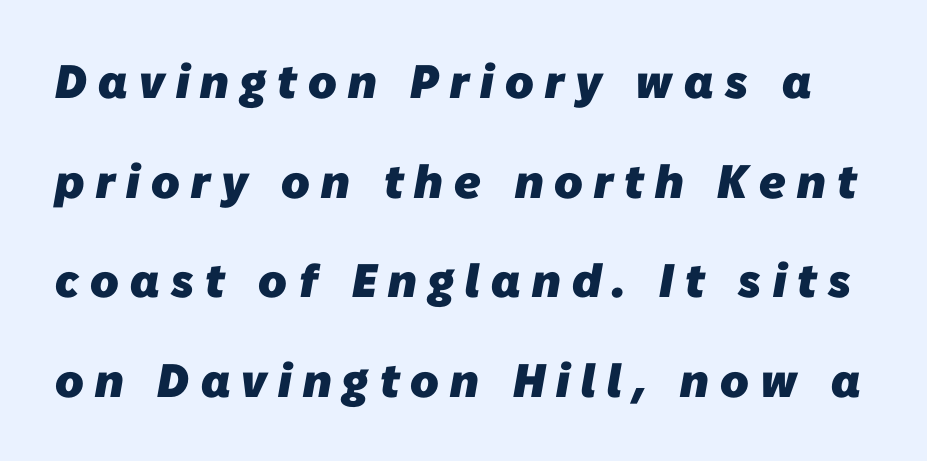
The image shows 47 px heavy sans-serif type; set loose line spacing (2.12x), unusually wide letter spacing (+0.24 em), not underlined; low stroke contrast and a medium x-height.
